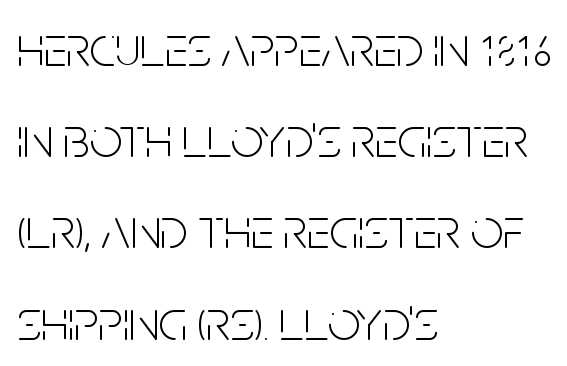
Q: Is the text bold? A: No.
Q: Is the text italic (slanted)? A: No, it is upright.
Q: Is the typeface a serif or a sans-serif typeface? A: Sans-serif.
Q: Is the text underlined? A: No.
Q: How is the paragraph aligned? A: Left-aligned.
Q: Is the spacing between letters normal or unusually wide? A: Normal.
Q: Is the spacing between lines tight, normal or loose? A: Normal.
Q: Width (condensed, normal, or wide)? A: Condensed.
Q: Stroke contrast? A: Low.
Q: x-height? A: Large.
Q: Monospaced? A: No.
